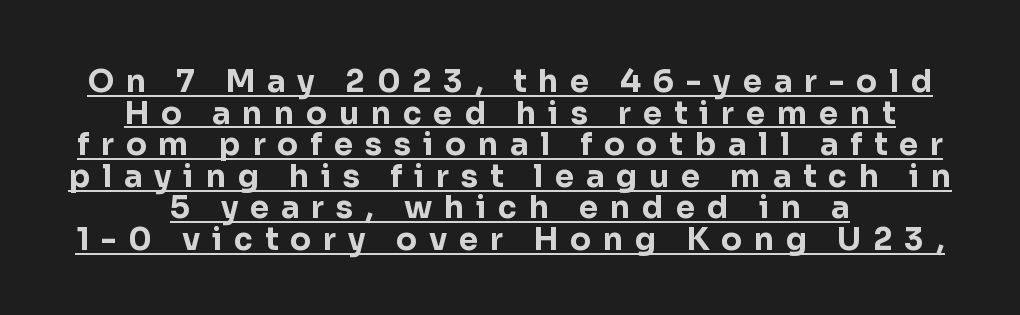
The image shows 31 px bold sans-serif type, upright; set centered, tight line spacing (1.02x), unusually wide letter spacing (+0.38 em), underlined; low stroke contrast and a medium x-height.
